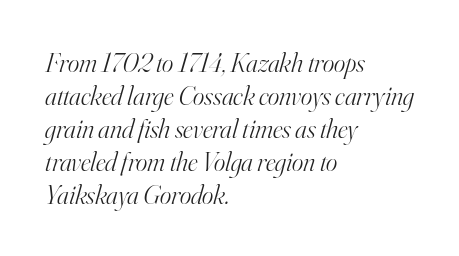
{"italic": "yes", "lean": "right", "slant_degrees": 16, "bold": "no", "underline": "no", "align": "left", "line_spacing_ratio": 1.22, "letter_spacing": "normal", "letter_spacing_em": 0.0, "glyph_px": 27}
